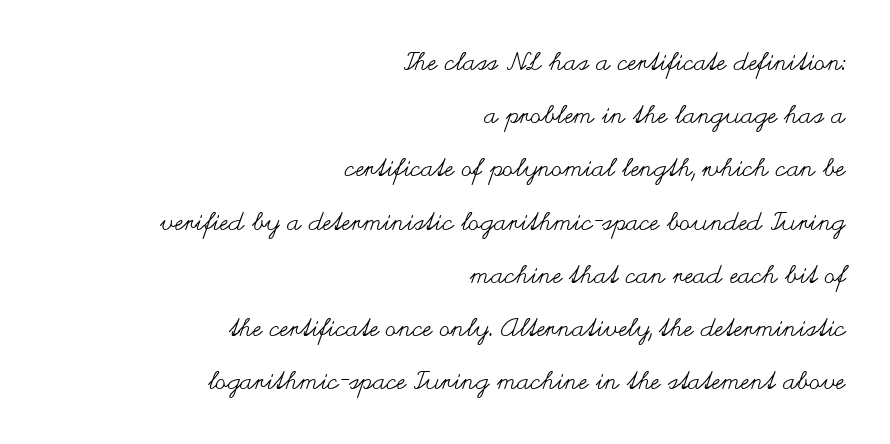
Q: Is the text bold? A: No.
Q: Is the text italic (slanted)? A: Yes.
Q: Is the text underlined? A: No.
Q: How is the paragraph aligned? A: Right-aligned.
Q: Is the spacing between letters normal or unusually wide? A: Normal.
Q: Is the spacing between lines tight, normal or loose? A: Loose.
